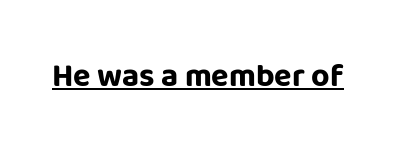
The image shows 32 px bold sans-serif type, upright; set normal letter spacing, underlined; low stroke contrast and a large x-height.
